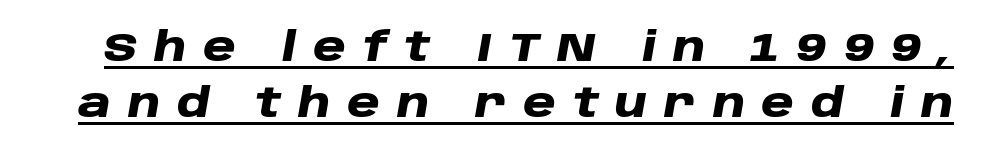
Italic: yes, the glyphs are oblique. In terms of leading, this rendering sits right in the middle. The type is letterspaced generously, with wide tracking. Spacing verdict: proportional, widths tailored to each character.
